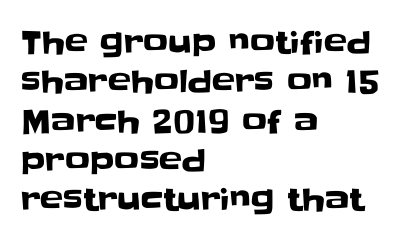
Q: Is the text italic (slanted)? A: No, it is upright.
Q: Is the typeface a serif or a sans-serif typeface? A: Sans-serif.
Q: Is the text underlined? A: No.
Q: How is the paragraph aligned? A: Left-aligned.
Q: Is the spacing between letters normal or unusually wide? A: Normal.
Q: Is the spacing between lines tight, normal or loose? A: Normal.
Q: Width (condensed, normal, or wide)? A: Normal.
Q: Stroke contrast? A: Low.
Q: x-height? A: Large.
Q: Monospaced? A: No.
